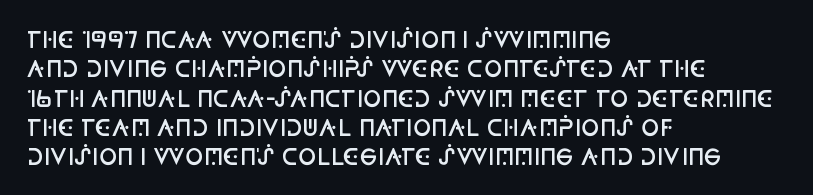
{"italic": "no", "bold": "semi", "underline": "no", "align": "left", "line_spacing": "normal", "line_spacing_ratio": 1.33, "letter_spacing": "normal", "letter_spacing_em": 0.0, "glyph_px": 22}
